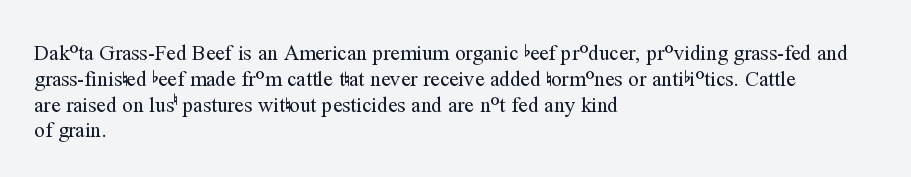
Q: Is the text bold? A: No.
Q: Is the text italic (slanted)? A: No, it is upright.
Q: Is the text underlined? A: No.
Q: How is the paragraph aligned? A: Left-aligned.
Q: Is the spacing between letters normal or unusually wide? A: Normal.
